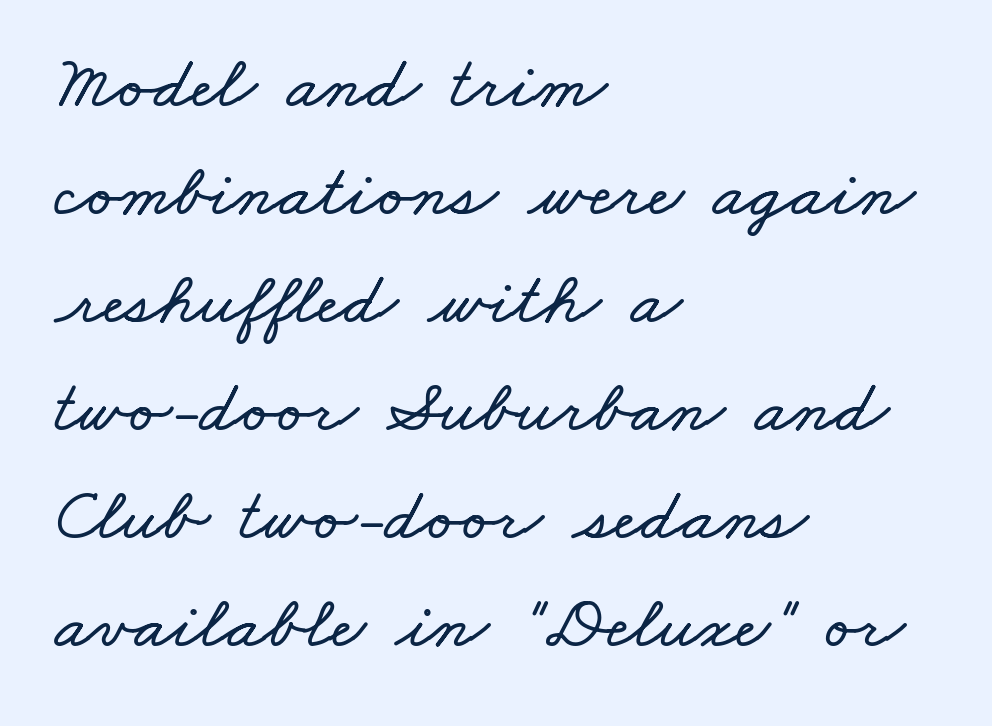
Q: Is the text underlined? A: No.
Q: How is the paragraph aligned? A: Left-aligned.
Q: Is the spacing between letters normal or unusually wide? A: Normal.
Q: Is the spacing between lines tight, normal or loose? A: Normal.
Q: Width (condensed, normal, or wide)? A: Wide.
Q: Stroke contrast? A: Low.
Q: x-height? A: Small.
Q: Monospaced? A: No.
